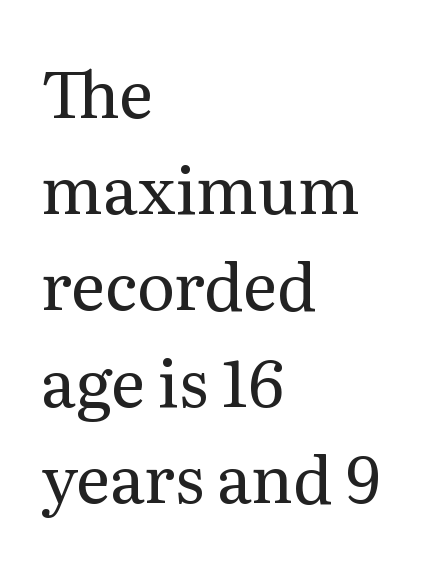
The image shows 65 px regular-weight serif type, upright; set left-aligned, normal line spacing (1.48x), normal letter spacing, not underlined; medium stroke contrast and a medium x-height.
